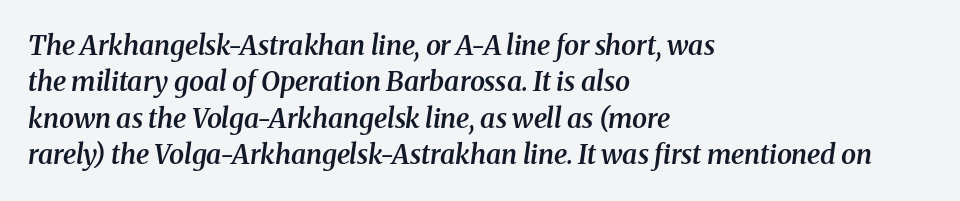
Q: Is the text bold? A: Semi-bold.
Q: Is the text italic (slanted)? A: Yes, it leans right by about 8 degrees.
Q: Is the text underlined? A: No.
Q: How is the paragraph aligned? A: Left-aligned.
Q: Is the spacing between letters normal or unusually wide? A: Normal.
Q: Is the spacing between lines tight, normal or loose? A: Normal.
